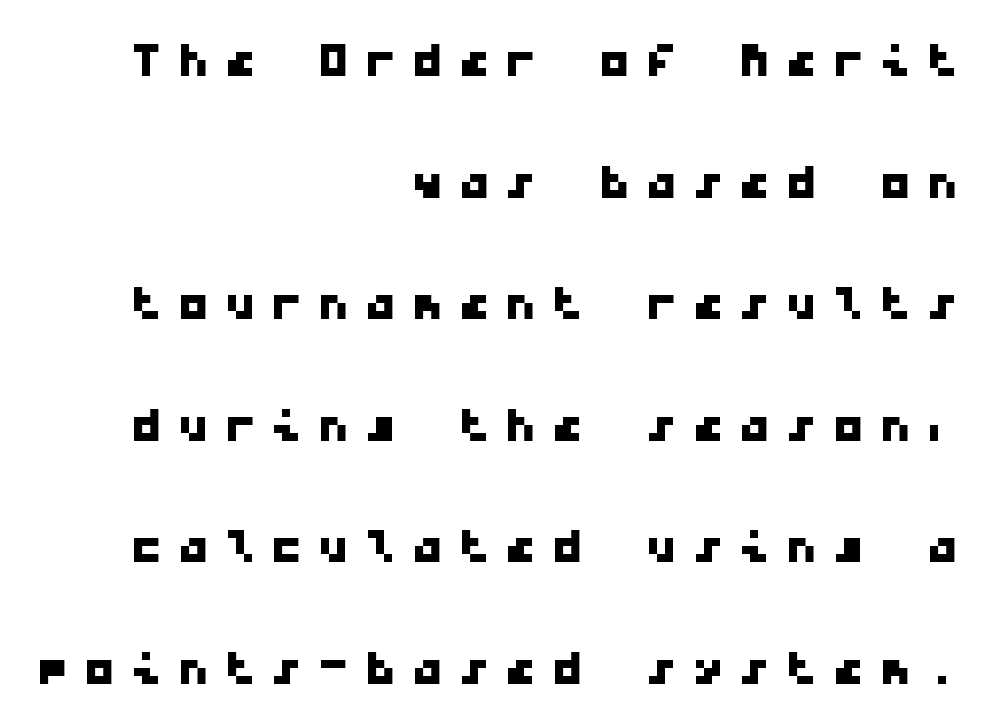
Q: Is the typeface a serif or a sans-serif typeface? A: Sans-serif.
Q: Is the text underlined? A: No.
Q: How is the paragraph aligned? A: Right-aligned.
Q: Is the spacing between letters normal or unusually wide? A: Unusually wide.
Q: Width (condensed, normal, or wide)? A: Wide.
Q: Stroke contrast? A: Low.
Q: x-height? A: Medium.
Q: Monospaced? A: Yes.
